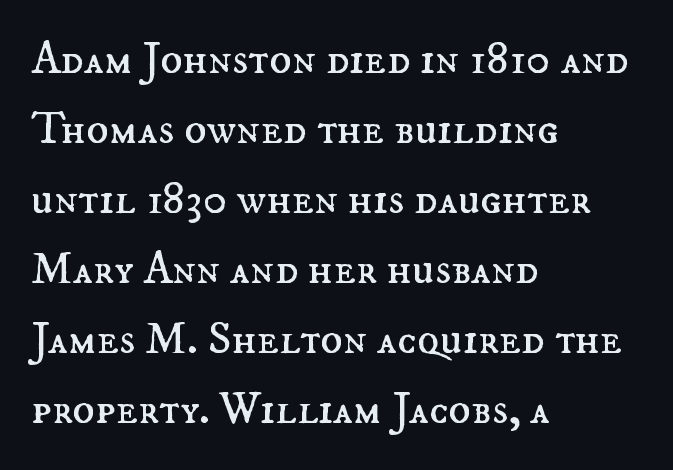
{"italic": "no", "bold": "no", "weight": "regular", "width": "normal", "stroke_contrast": "medium", "x_height": "small", "monospaced": "no", "underline": "no", "align": "left", "line_spacing": "normal", "line_spacing_ratio": 1.52, "letter_spacing": "normal", "letter_spacing_em": 0.0, "glyph_px": 46}
